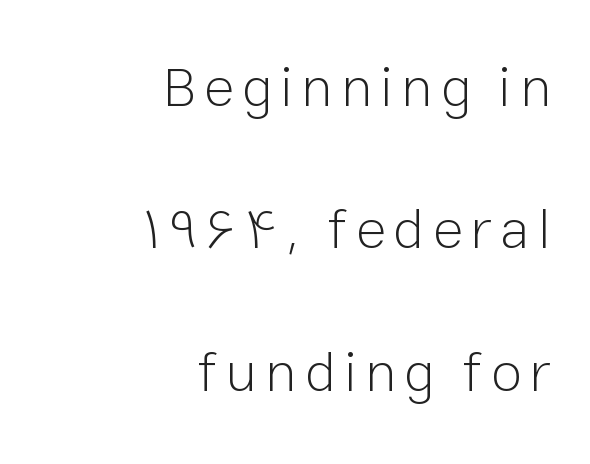
{"serif": "no", "italic": "no", "bold": "no", "weight": "light", "width": "normal", "stroke_contrast": "low", "x_height": "medium", "monospaced": "no", "underline": "no", "align": "right", "line_spacing": "loose", "line_spacing_ratio": 2.5, "glyph_px": 57}
